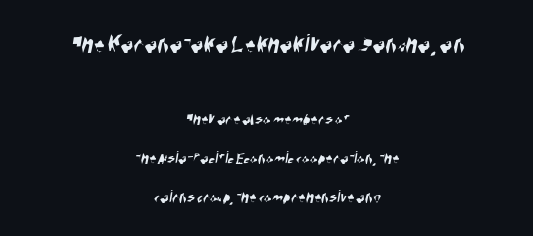
The image shows 27 px text type; set centered, loose line spacing (2.17x), normal letter spacing, not underlined; the first (top) block is 1.5x larger.
